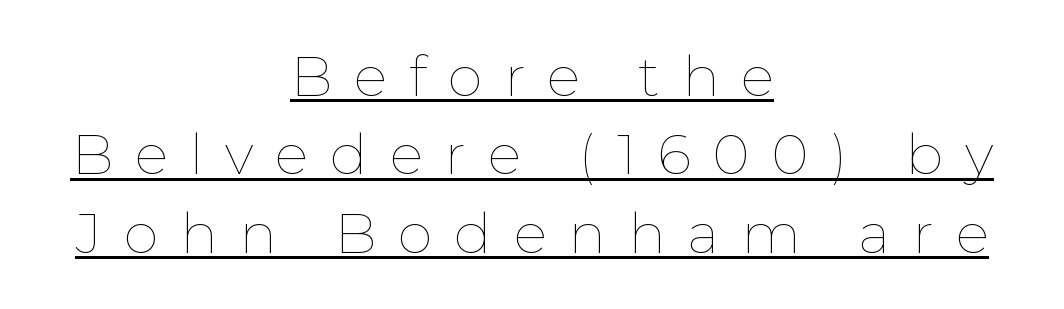
The characters are drawn with everyday or finer stroke widths. Is this a fixed-width face? No — the glyphs have proportional, varying widths. What's the leading like? Ordinary, nothing unusual. Italic? Not at all — the glyphs are vertical.
